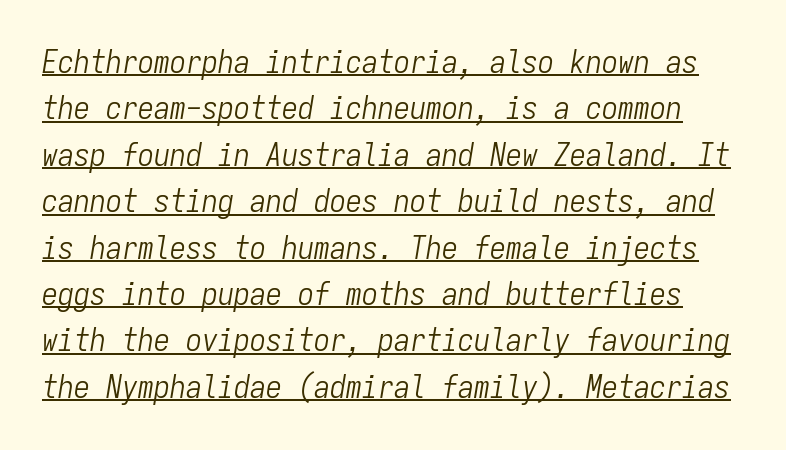
The image shows 32 px light, condensed type, italic (leaning right), monospaced; set normal line spacing (1.45x), normal letter spacing, underlined; low stroke contrast and a medium x-height.
